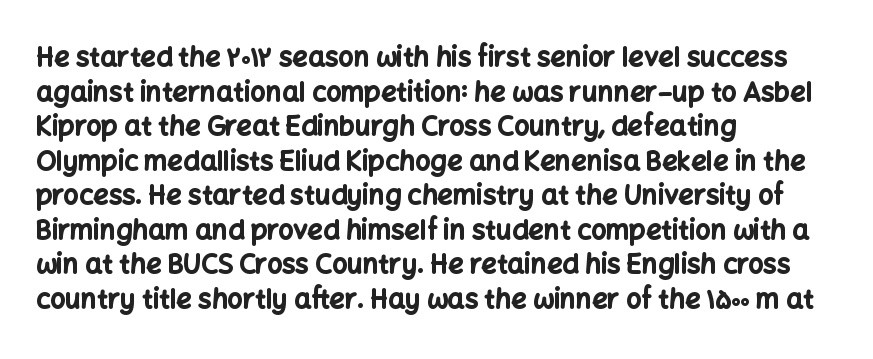
The image shows 27 px bold type, upright; set left-aligned, normal line spacing (1.28x), normal letter spacing, not underlined.
